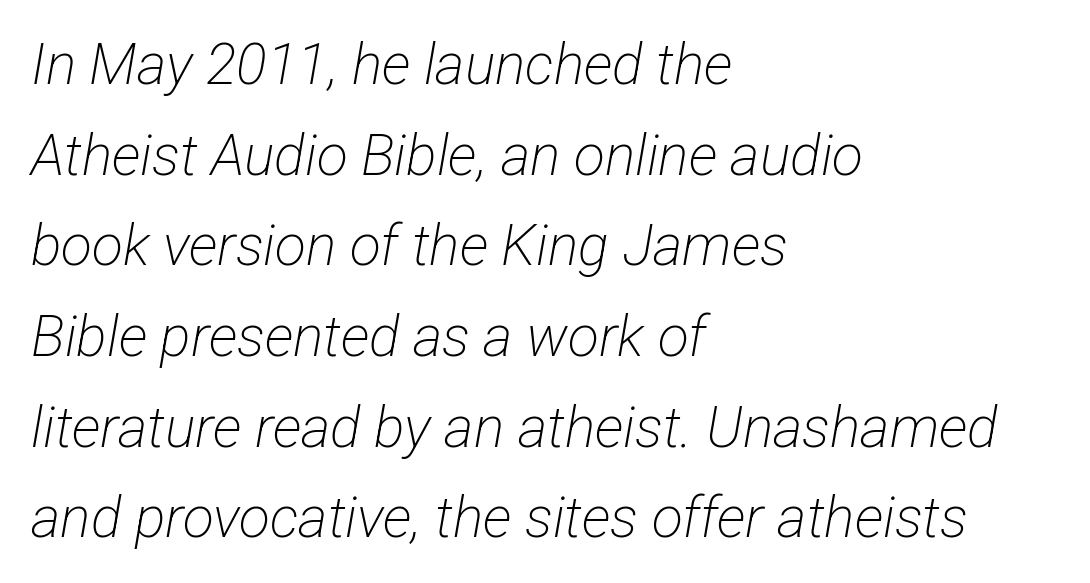
The image shows 57 px light, condensed sans-serif type; set left-aligned, normal line spacing (1.59x), normal letter spacing, not underlined; low stroke contrast and a medium x-height.
